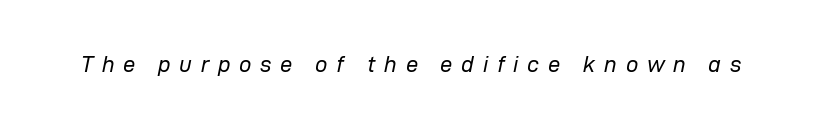
{"italic": "yes", "lean": "right", "slant_degrees": 12, "bold": "no", "underline": "no", "letter_spacing": "wide", "letter_spacing_em": 0.4, "glyph_px": 22}
